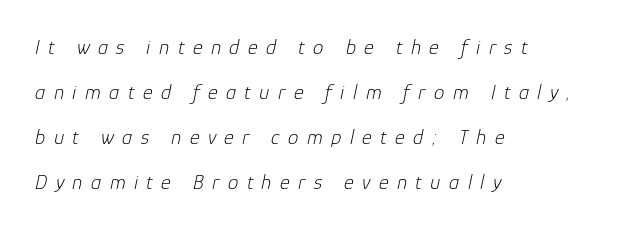
Where is the straight margin? On the left. Stroke thickness stays within the range of a standard reading face or lighter. The face used here is rendered with a markedly widened letterfit. Just letters on the line, the space beneath them empty.
